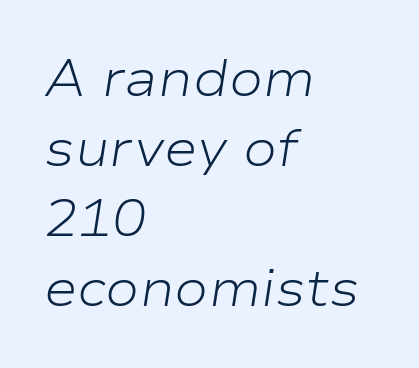
Q: Is the text bold? A: No.
Q: Is the text italic (slanted)? A: Yes, it leans right by about 9 degrees.
Q: Is the text underlined? A: No.
Q: How is the paragraph aligned? A: Left-aligned.
Q: Is the spacing between letters normal or unusually wide? A: Normal.
Q: Is the spacing between lines tight, normal or loose? A: Normal.
Q: Width (condensed, normal, or wide)? A: Wide.
Q: Stroke contrast? A: Low.
Q: x-height? A: Medium.
Q: Monospaced? A: No.
